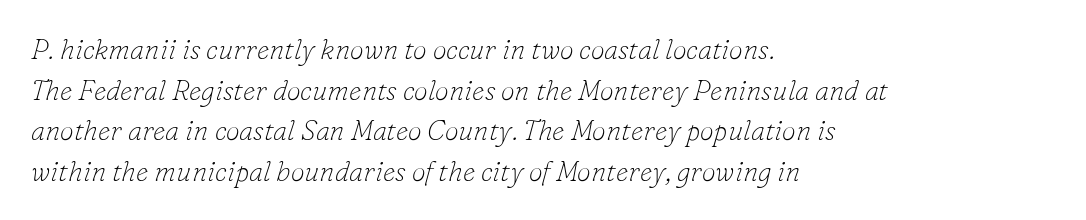
{"serif": "yes", "italic": "yes", "lean": "right", "slant_degrees": 16, "bold": "no", "weight": "thin", "width": "normal", "stroke_contrast": "low", "x_height": "small", "monospaced": "no", "underline": "no", "align": "left", "line_spacing": "normal", "line_spacing_ratio": 1.45, "letter_spacing": "normal", "letter_spacing_em": 0.0, "glyph_px": 28}
